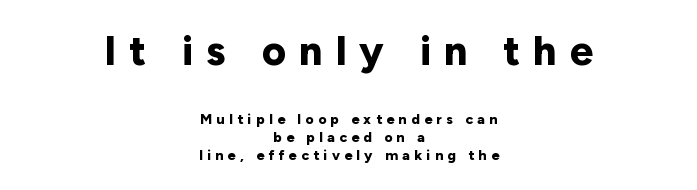
The image shows 41 px bold sans-serif type, upright; set centered, normal line spacing (1.26x), unusually wide letter spacing (+0.32 em), not underlined; the first (top) block is 2.93x larger; low stroke contrast and a medium x-height.
